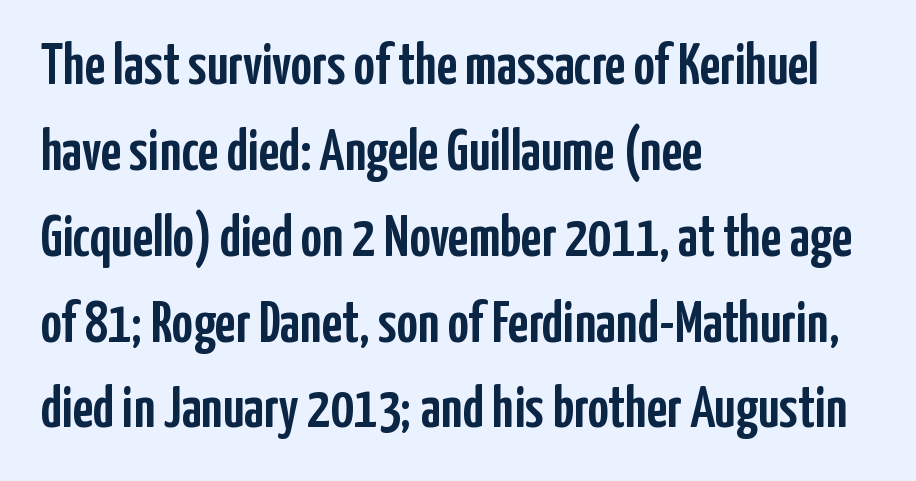
{"serif": "no", "italic": "no", "width": "condensed", "stroke_contrast": "low", "x_height": "medium", "monospaced": "no", "underline": "no", "align": "left", "line_spacing": "normal", "line_spacing_ratio": 1.48, "letter_spacing": "normal", "letter_spacing_em": 0.0, "glyph_px": 58}
